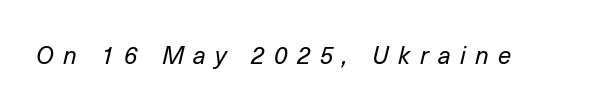
Nothing heavy about these letters — not bold at all. Observe the lean: these are italic letterforms. Glyph-to-glyph distance is far greater than everyday printed text. The words here are not underlined.
